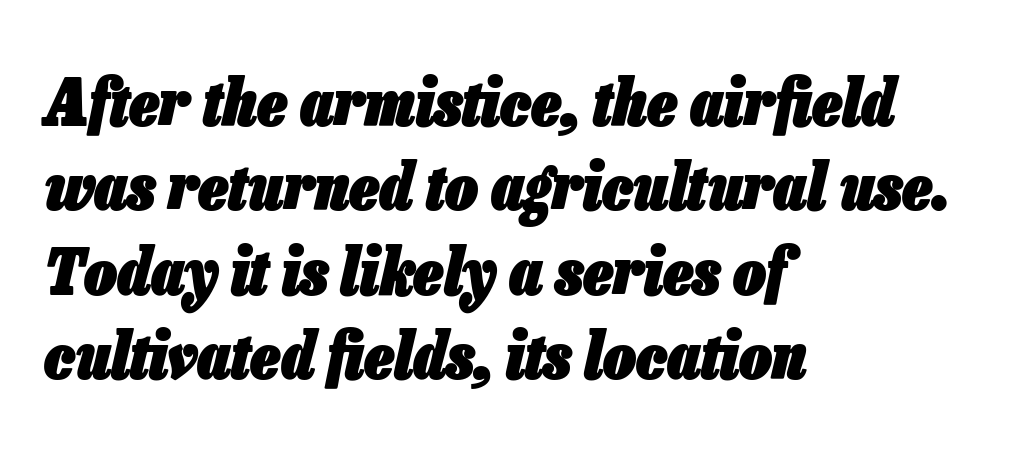
{"italic": "yes", "lean": "right", "slant_degrees": 13, "bold": "yes", "weight": "heavy", "width": "condensed", "stroke_contrast": "low", "x_height": "medium", "monospaced": "no", "underline": "no", "align": "left", "line_spacing": "normal", "line_spacing_ratio": 1.3, "letter_spacing": "normal", "letter_spacing_em": 0.0, "glyph_px": 65}
